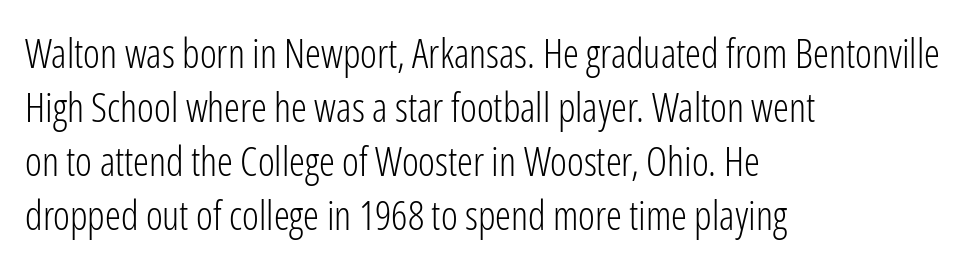
The image shows 40 px light, condensed sans-serif type, upright; set left-aligned, normal line spacing (1.35x), normal letter spacing, not underlined; low stroke contrast and a medium x-height.
